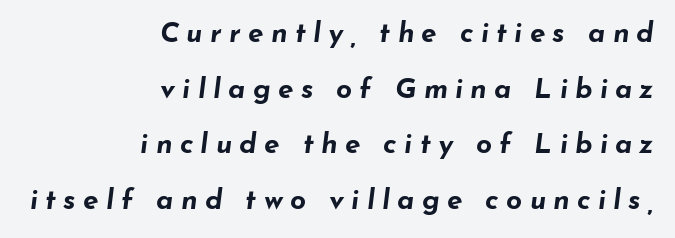
Q: Is the text bold? A: Yes.
Q: Is the text italic (slanted)? A: Yes, it leans right by about 7 degrees.
Q: Is the text underlined? A: No.
Q: How is the paragraph aligned? A: Right-aligned.
Q: Is the spacing between letters normal or unusually wide? A: Unusually wide.
Q: Is the spacing between lines tight, normal or loose? A: Loose.
Q: Width (condensed, normal, or wide)? A: Wide.
Q: Stroke contrast? A: Low.
Q: x-height? A: Small.
Q: Monospaced? A: No.
